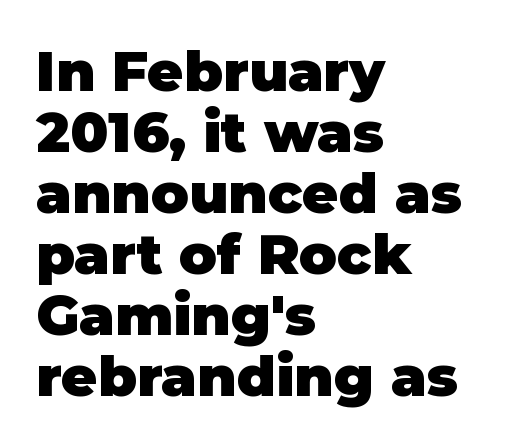
Q: Is the text bold? A: Yes.
Q: Is the text italic (slanted)? A: No, it is upright.
Q: Is the typeface a serif or a sans-serif typeface? A: Sans-serif.
Q: Is the text underlined? A: No.
Q: How is the paragraph aligned? A: Left-aligned.
Q: Is the spacing between letters normal or unusually wide? A: Normal.
Q: Is the spacing between lines tight, normal or loose? A: Tight.
Q: Width (condensed, normal, or wide)? A: Normal.
Q: Stroke contrast? A: Low.
Q: x-height? A: Large.
Q: Monospaced? A: No.
